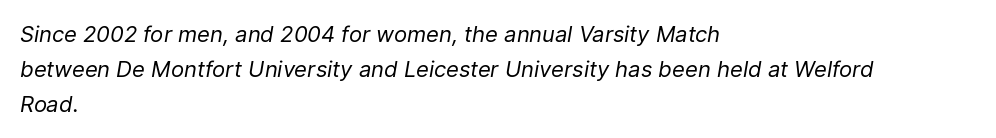
{"italic": "yes", "lean": "right", "slant_degrees": 9, "bold": "no", "underline": "no", "align": "left", "line_spacing": "normal", "line_spacing_ratio": 1.59, "letter_spacing": "normal", "letter_spacing_em": 0.0, "glyph_px": 22}
